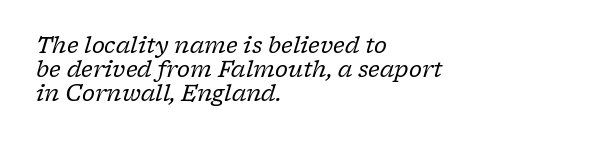
The image shows 22 px text type, italic (leaning right); set left-aligned, tight line spacing (1.08x), normal letter spacing, not underlined.
